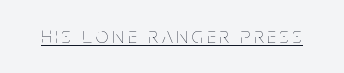
Q: Is the text bold? A: No.
Q: Is the text italic (slanted)? A: No, it is upright.
Q: Is the text underlined? A: Yes.
